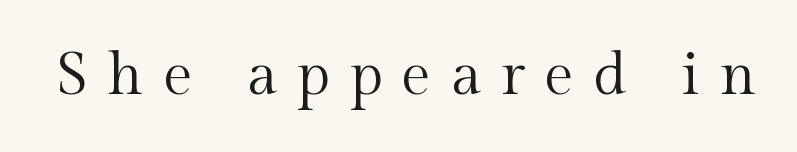
{"serif": "yes", "italic": "no", "bold": "no", "weight": "regular", "width": "normal", "x_height": "medium", "monospaced": "no", "underline": "no", "letter_spacing": "wide", "letter_spacing_em": 0.33, "glyph_px": 59}
